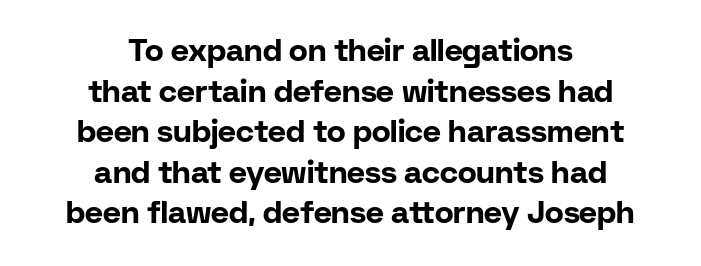
{"serif": "no", "italic": "no", "bold": "yes", "weight": "bold", "width": "normal", "stroke_contrast": "low", "x_height": "medium", "monospaced": "no", "underline": "no", "align": "center", "line_spacing": "normal", "line_spacing_ratio": 1.31, "letter_spacing": "normal", "letter_spacing_em": 0.0, "glyph_px": 31}
